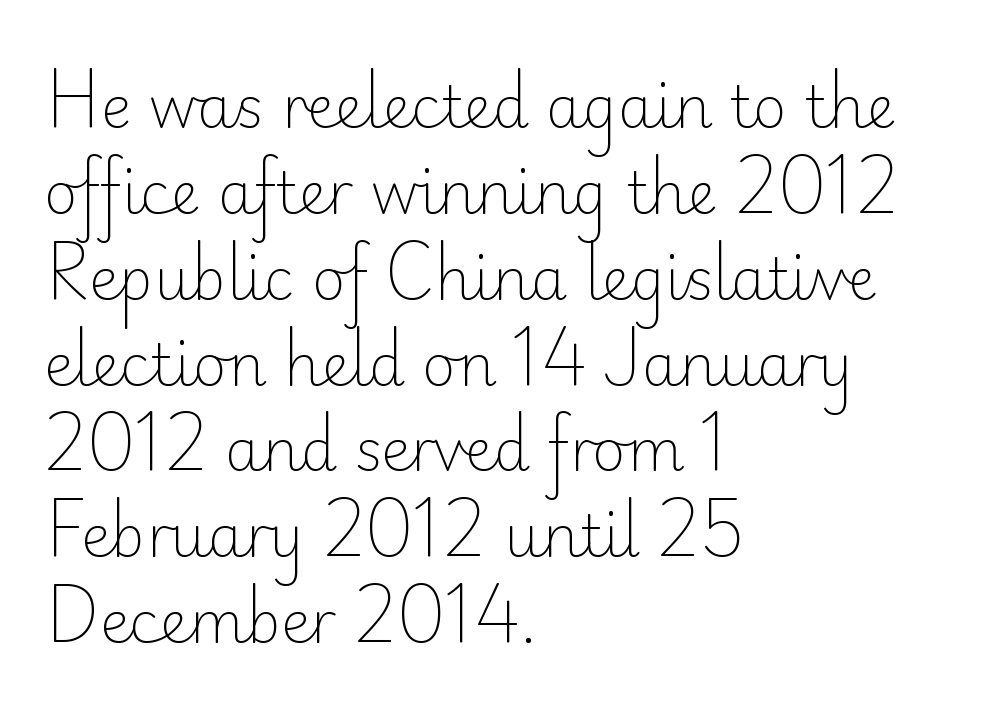
The image shows 58 px light sans-serif type, upright; set left-aligned, normal line spacing (1.48x), normal letter spacing, not underlined; low stroke contrast and a small x-height.
